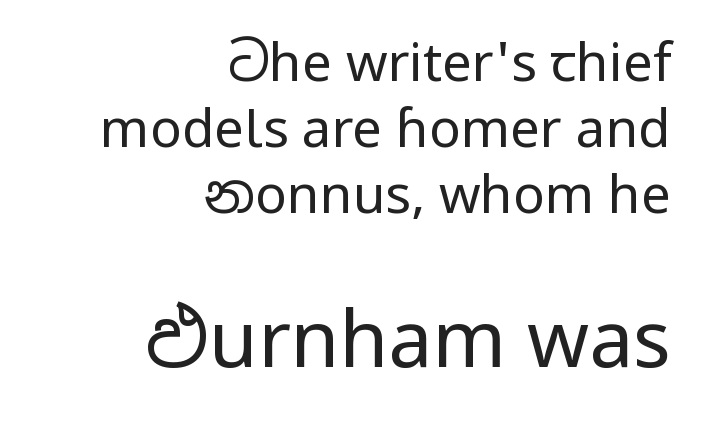
The image shows 79 px regular-weight sans-serif type, upright; set right-aligned, normal line spacing (1.25x), normal letter spacing, not underlined; the second (bottom) block is 1.49x larger; low stroke contrast and a medium x-height.
